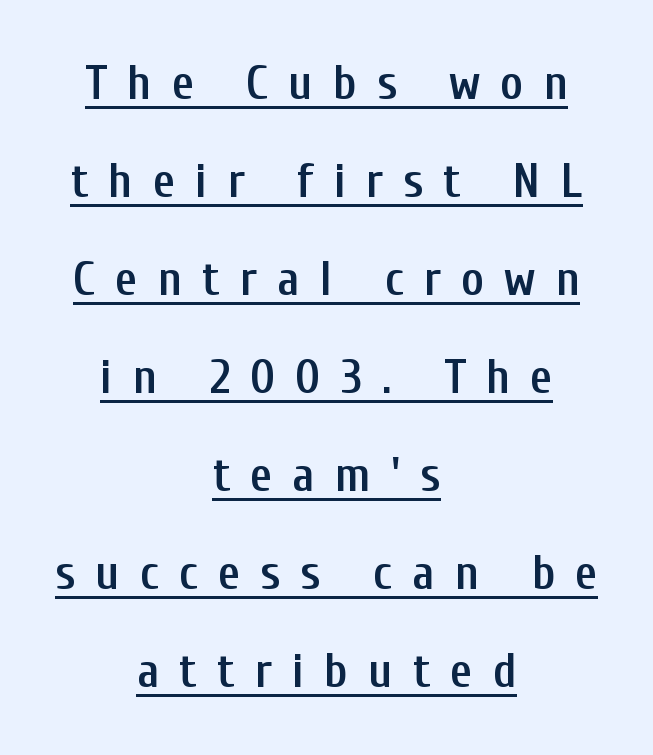
{"serif": "no", "italic": "no", "bold": "semi", "weight": "semibold", "width": "condensed", "stroke_contrast": "low", "x_height": "medium", "monospaced": "no", "underline": "yes", "align": "center", "line_spacing": "loose", "line_spacing_ratio": 2.0, "letter_spacing": "wide", "letter_spacing_em": 0.41, "glyph_px": 49}
